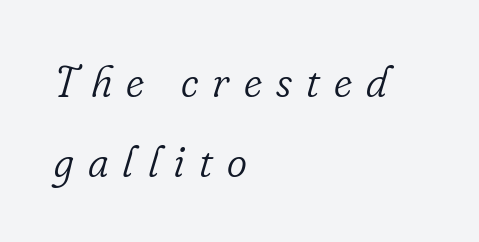
Q: Is the text bold? A: No.
Q: Is the text italic (slanted)? A: Yes, it leans right by about 16 degrees.
Q: Is the typeface a serif or a sans-serif typeface? A: Serif.
Q: Is the text underlined? A: No.
Q: How is the paragraph aligned? A: Left-aligned.
Q: Is the spacing between letters normal or unusually wide? A: Unusually wide.
Q: Width (condensed, normal, or wide)? A: Normal.
Q: Stroke contrast? A: Low.
Q: x-height? A: Small.
Q: Monospaced? A: No.
